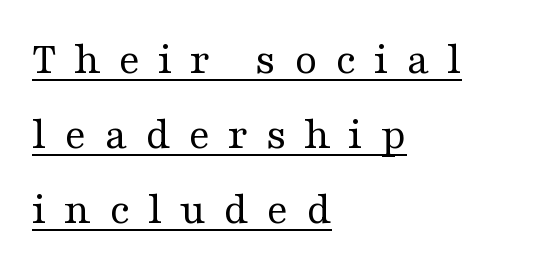
{"serif": "yes", "italic": "no", "bold": "no", "weight": "regular", "width": "wide", "stroke_contrast": "medium", "x_height": "medium", "monospaced": "no", "underline": "yes", "align": "left", "line_spacing": "normal", "line_spacing_ratio": 1.63, "letter_spacing": "wide", "letter_spacing_em": 0.38, "glyph_px": 46}
